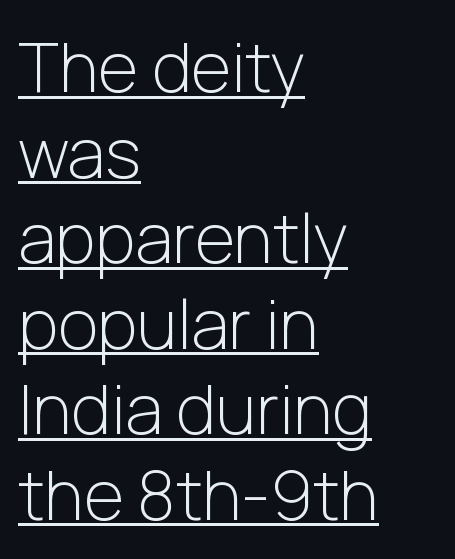
The line texture is even and compact thanks to regular tracking. Horizontal alignment here is leftward, the default for most running prose. The face used here is a sans, in the tradition of grotesques and geometrics. Notice how the stems are strictly vertical — no italics here.
